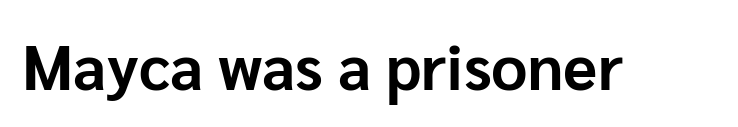
The image shows 63 px bold sans-serif type, upright; set normal letter spacing, not underlined; low stroke contrast and a medium x-height.
